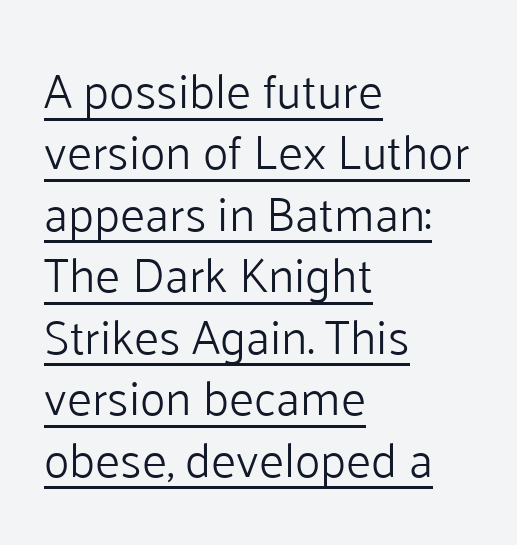
{"serif": "no", "italic": "no", "bold": "no", "weight": "light", "width": "normal", "stroke_contrast": "low", "x_height": "medium", "monospaced": "no", "underline": "yes", "align": "left", "line_spacing": "normal", "line_spacing_ratio": 1.28, "letter_spacing": "normal", "letter_spacing_em": 0.0, "glyph_px": 48}
